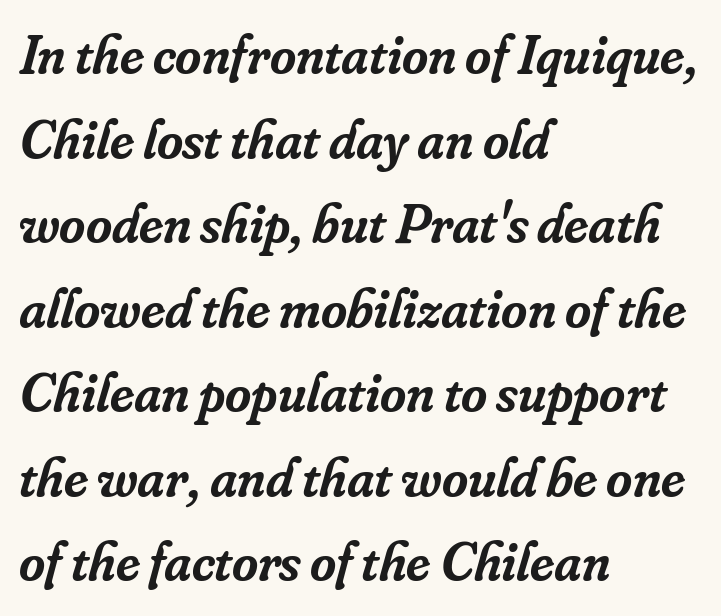
{"serif": "yes", "italic": "yes", "lean": "right", "slant_degrees": 16, "bold": "semi", "weight": "semibold", "width": "normal", "stroke_contrast": "low", "x_height": "small", "monospaced": "no", "underline": "no", "align": "left", "line_spacing": "normal", "line_spacing_ratio": 1.51, "letter_spacing": "normal", "letter_spacing_em": 0.0, "glyph_px": 56}
